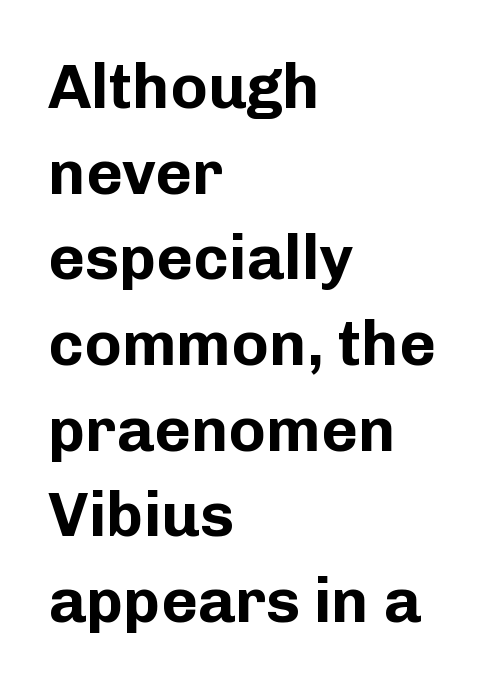
{"serif": "no", "italic": "no", "bold": "yes", "weight": "bold", "width": "normal", "stroke_contrast": "low", "x_height": "medium", "monospaced": "no", "underline": "no", "align": "left", "line_spacing": "normal", "line_spacing_ratio": 1.36, "letter_spacing": "normal", "letter_spacing_em": 0.0, "glyph_px": 63}
